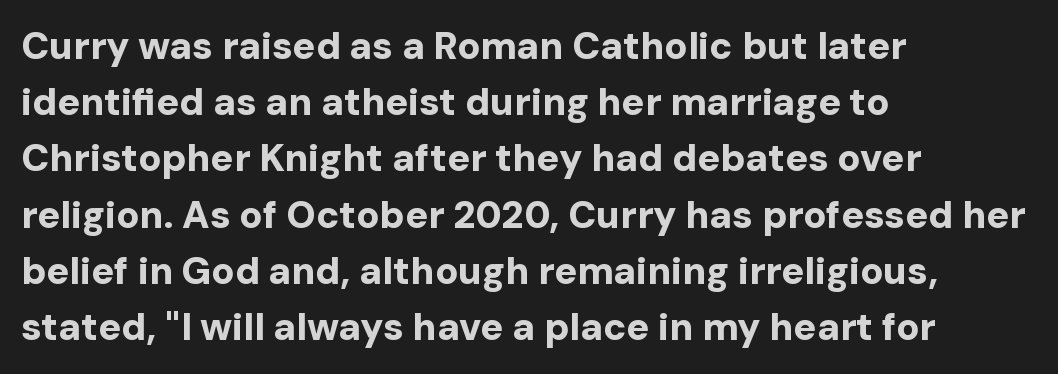
Q: Is the text bold? A: Yes.
Q: Is the text italic (slanted)? A: No, it is upright.
Q: Is the typeface a serif or a sans-serif typeface? A: Sans-serif.
Q: Is the text underlined? A: No.
Q: How is the paragraph aligned? A: Left-aligned.
Q: Is the spacing between letters normal or unusually wide? A: Normal.
Q: Is the spacing between lines tight, normal or loose? A: Normal.
Q: Width (condensed, normal, or wide)? A: Normal.
Q: Stroke contrast? A: Low.
Q: x-height? A: Medium.
Q: Monospaced? A: No.
